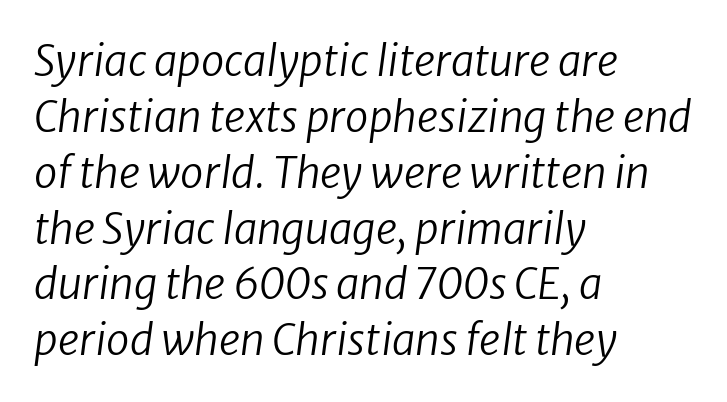
{"serif": "no", "bold": "no", "weight": "regular", "width": "normal", "stroke_contrast": "low", "x_height": "medium", "monospaced": "no", "underline": "no", "align": "left", "line_spacing": "normal", "line_spacing_ratio": 1.33, "letter_spacing": "normal", "letter_spacing_em": 0.0, "glyph_px": 42}
